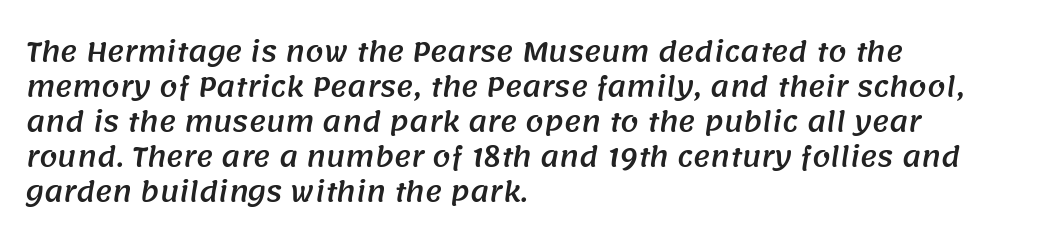
A classic flush-left, rag-right setting is used for this passage. Each word holds together tightly as a unit, with standard inter-letter gaps. The block of text has a typical density, with ordinary space between rows. A clean baseline with only descenders dipping below it.
